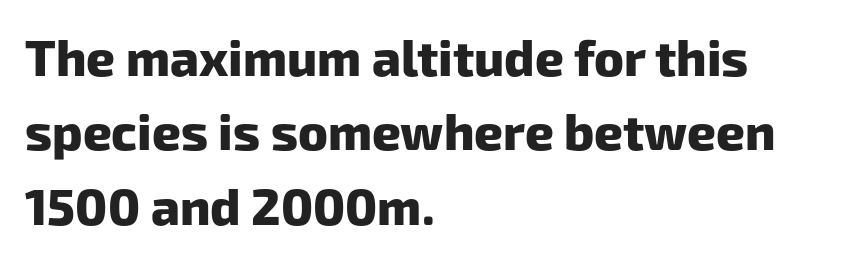
Interline gaps are of average width in this sample. No word sits above an underline. The rendering uses natural spacing where letterforms have individual widths. The letters are bold, with thick, heavy strokes. Nothing unusual about the tracking: characters are spaced as the font intends. The typeface chosen for these lines omits serifs.
